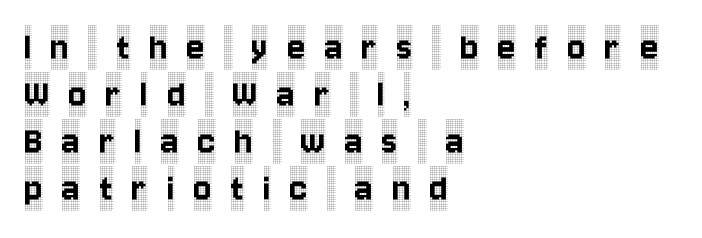
Q: Is the text italic (slanted)? A: No, it is upright.
Q: Is the typeface a serif or a sans-serif typeface? A: Serif.
Q: Is the text underlined? A: No.
Q: How is the paragraph aligned? A: Left-aligned.
Q: Is the spacing between letters normal or unusually wide? A: Unusually wide.
Q: Is the spacing between lines tight, normal or loose? A: Tight.
Q: Width (condensed, normal, or wide)? A: Condensed.
Q: x-height? A: Large.
Q: Monospaced? A: No.
